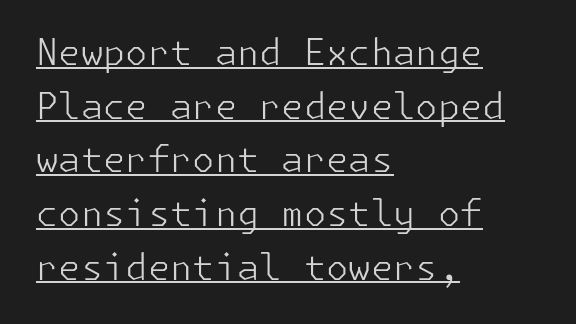
Q: Is the text bold? A: No.
Q: Is the text italic (slanted)? A: No, it is upright.
Q: Is the typeface a serif or a sans-serif typeface? A: Sans-serif.
Q: Is the text underlined? A: Yes.
Q: How is the paragraph aligned? A: Left-aligned.
Q: Is the spacing between letters normal or unusually wide? A: Normal.
Q: Is the spacing between lines tight, normal or loose? A: Normal.
Q: Width (condensed, normal, or wide)? A: Normal.
Q: Stroke contrast? A: Low.
Q: x-height? A: Medium.
